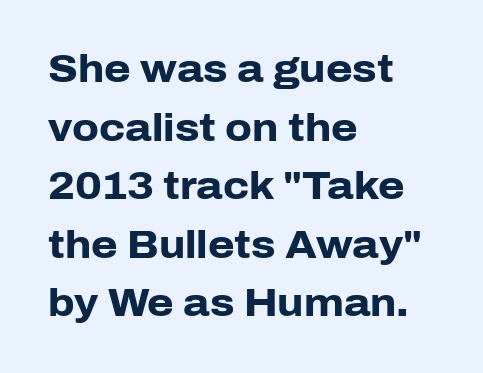
{"serif": "no", "italic": "no", "bold": "yes", "weight": "heavy", "width": "normal", "stroke_contrast": "low", "x_height": "medium", "monospaced": "no", "underline": "no", "align": "left", "line_spacing": "normal", "line_spacing_ratio": 1.54, "letter_spacing": "normal", "letter_spacing_em": 0.0, "glyph_px": 38}
